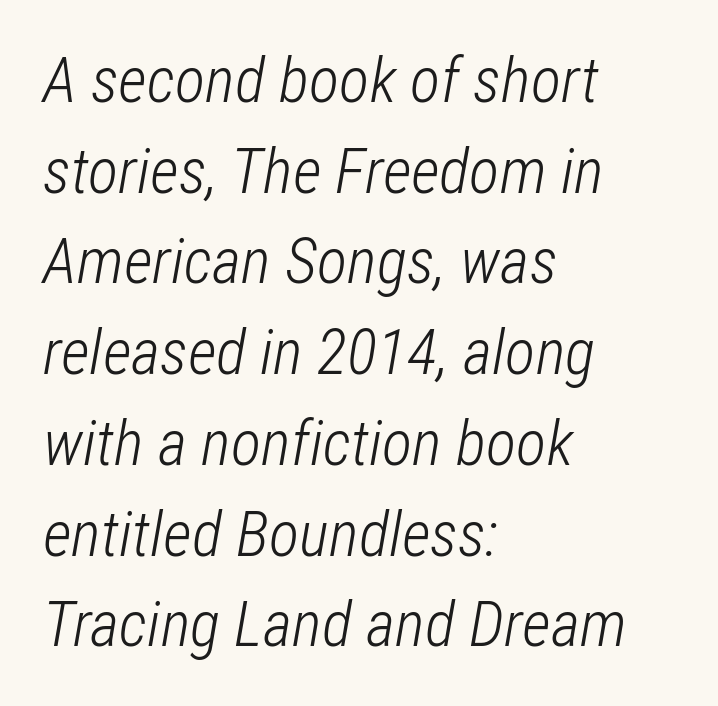
{"italic": "yes", "lean": "right", "slant_degrees": 12, "bold": "no", "weight": "light", "width": "condensed", "stroke_contrast": "low", "x_height": "medium", "monospaced": "no", "underline": "no", "align": "left", "line_spacing": "normal", "line_spacing_ratio": 1.44, "letter_spacing": "normal", "letter_spacing_em": 0.0, "glyph_px": 63}
